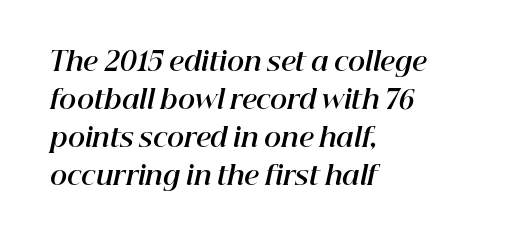
The image shows 26 px bold type, italic (leaning right); set left-aligned, normal line spacing (1.46x), normal letter spacing, not underlined.
